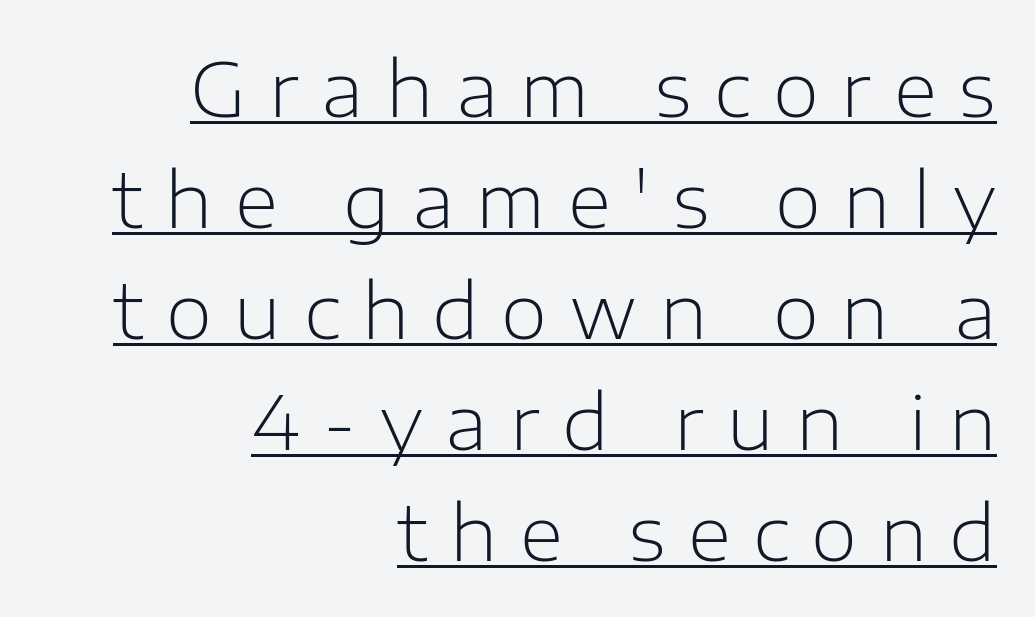
{"serif": "no", "italic": "no", "bold": "no", "weight": "light", "width": "normal", "stroke_contrast": "low", "x_height": "medium", "monospaced": "no", "underline": "yes", "align": "right", "line_spacing": "normal", "line_spacing_ratio": 1.48, "letter_spacing": "wide", "letter_spacing_em": 0.3, "glyph_px": 75}
